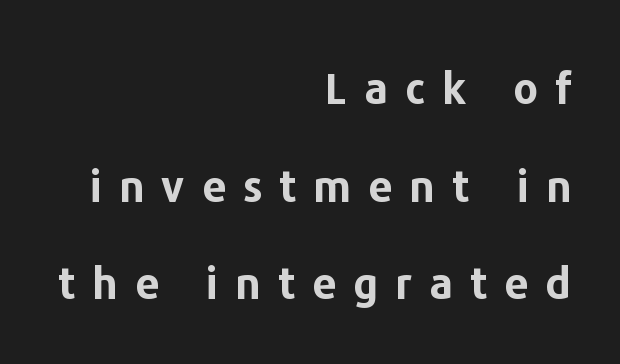
{"serif": "no", "italic": "no", "bold": "yes", "weight": "bold", "width": "normal", "stroke_contrast": "low", "x_height": "medium", "monospaced": "no", "underline": "no", "align": "right", "line_spacing": "loose", "line_spacing_ratio": 2.27, "letter_spacing": "wide", "letter_spacing_em": 0.4, "glyph_px": 43}
